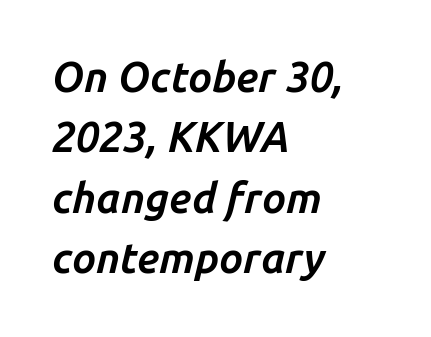
A full-strength bold gives these letters their thick strokes. Descenders are the only things crossing below the line. The face used here is proportionally spaced, like ordinary book or web type. This rendering uses left alignment, leaving the right contour irregular. The text carries the slant typical of an italic or oblique font.
